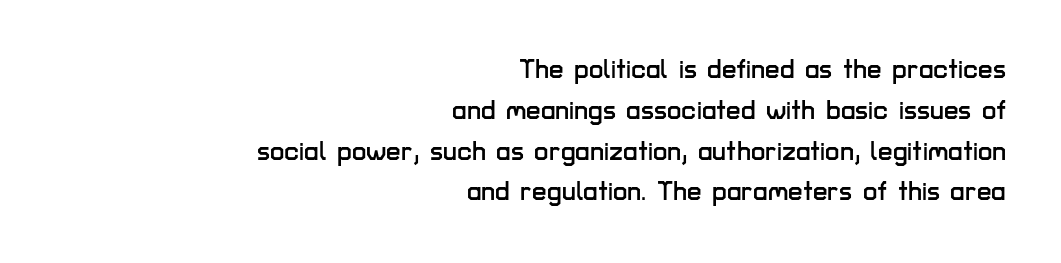
The image shows 26 px text type, upright; set right-aligned, normal line spacing (1.57x), normal letter spacing, not underlined.
